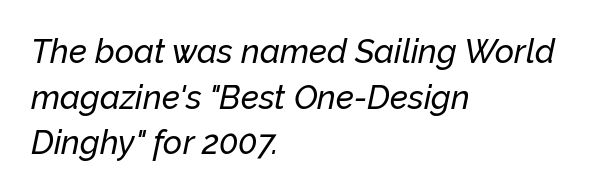
The rendering keeps characters at their native spacing. Quick note: interline space is typical. Is this a fixed-width face? No — the glyphs have proportional, varying widths. Check under the words: just untouched page. This is oblique type, the kind used for emphasis or titles.
